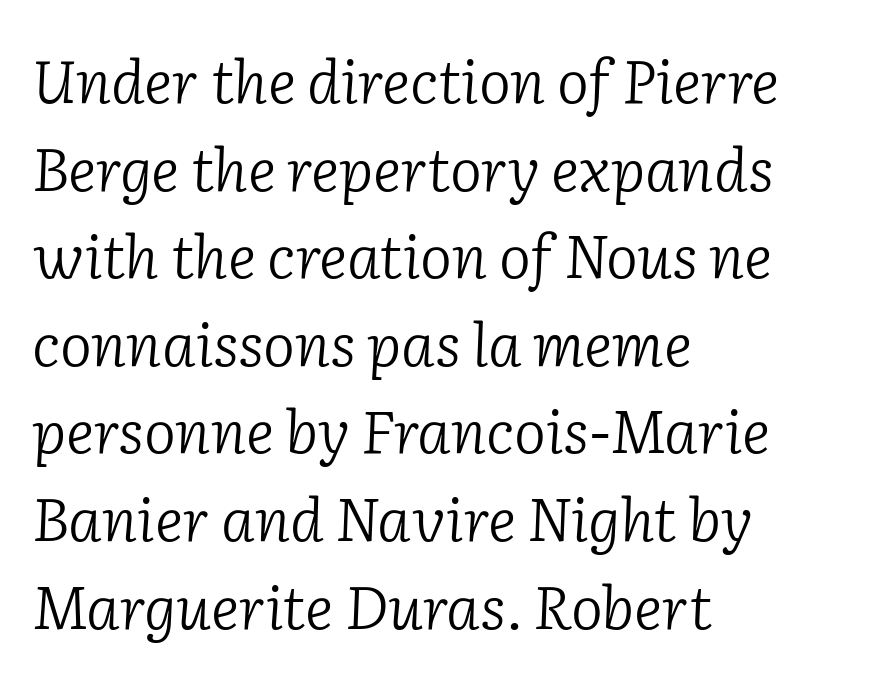
The image shows 60 px light serif type, italic (leaning right); set left-aligned, normal line spacing (1.46x), normal letter spacing, not underlined; low stroke contrast and a medium x-height.
